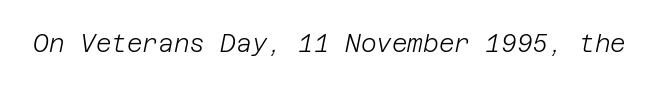
Q: Is the text bold? A: No.
Q: Is the text italic (slanted)? A: Yes, it leans right by about 12 degrees.
Q: Is the text underlined? A: No.
Q: Is the spacing between letters normal or unusually wide? A: Normal.
